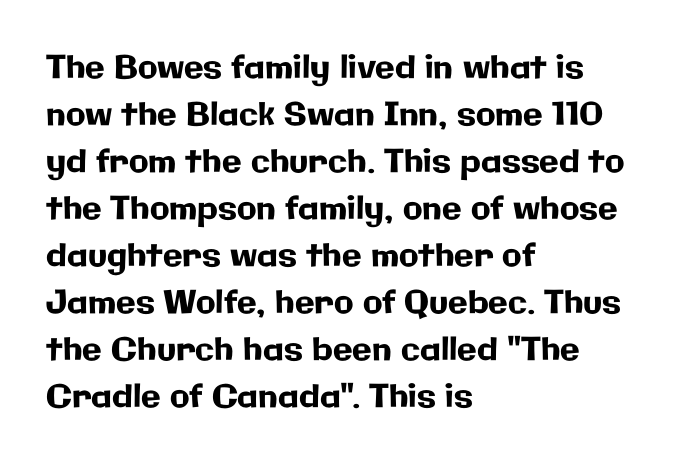
Each word holds together tightly as a unit, with standard inter-letter gaps. Nope, not italic — everything's standing straight. Lines of text with bare space underneath. A typesetter would call this leading conventional body-copy spacing. Stroke terminals: plain, sans-serif. Where is the straight margin? On the left.
